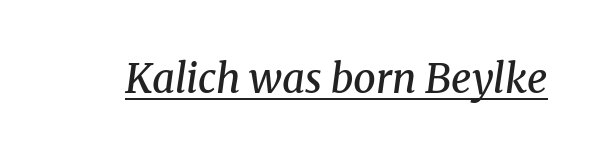
The letters are semibold — heavier than regular but short of a full bold. Nobody touched the tracking dial on this one. Italic? Definitely — the glyphs are oblique. Somebody hit Ctrl+U on this one — the words are underlined.
